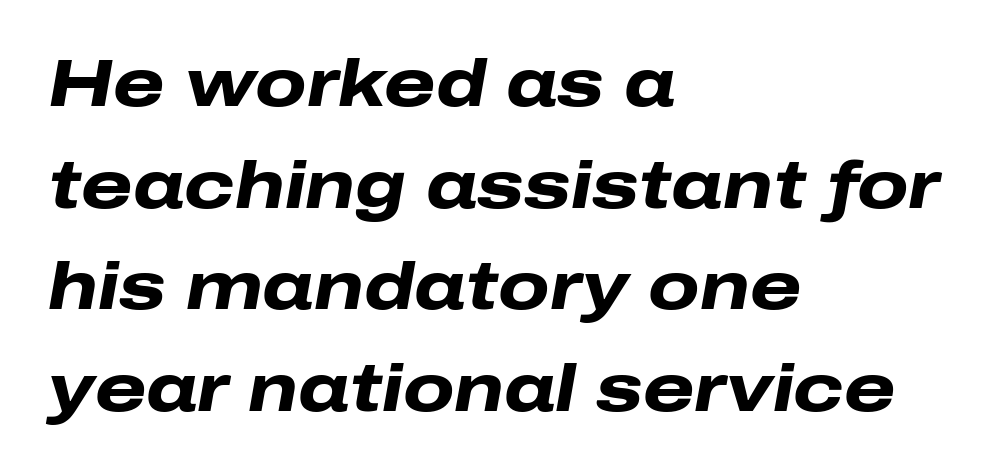
{"italic": "yes", "lean": "right", "slant_degrees": 10, "bold": "yes", "weight": "heavy", "width": "wide", "stroke_contrast": "low", "x_height": "medium", "monospaced": "no", "underline": "no", "align": "left", "line_spacing": "normal", "line_spacing_ratio": 1.54, "letter_spacing": "normal", "letter_spacing_em": 0.0, "glyph_px": 66}
